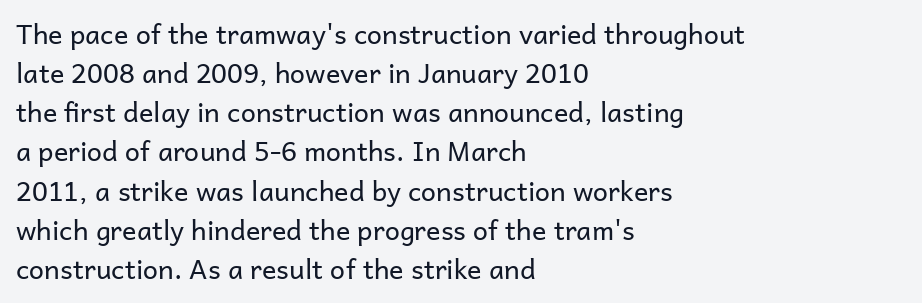
{"italic": "no", "bold": "no", "underline": "no", "align": "left", "line_spacing": "normal", "line_spacing_ratio": 1.45, "letter_spacing": "normal", "letter_spacing_em": 0.0, "glyph_px": 27}
